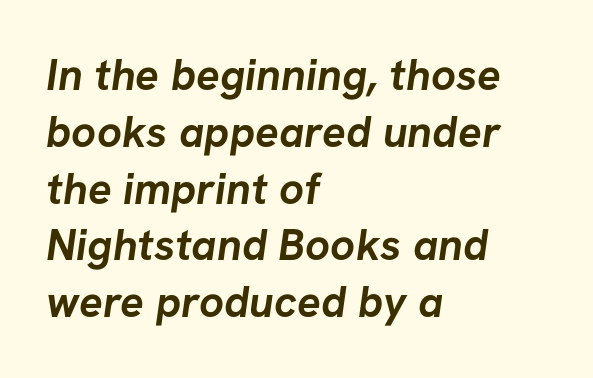
Q: Is the text bold? A: Yes.
Q: Is the typeface a serif or a sans-serif typeface? A: Sans-serif.
Q: Is the text underlined? A: No.
Q: How is the paragraph aligned? A: Left-aligned.
Q: Is the spacing between letters normal or unusually wide? A: Normal.
Q: Is the spacing between lines tight, normal or loose? A: Normal.
Q: Width (condensed, normal, or wide)? A: Normal.
Q: Stroke contrast? A: Low.
Q: x-height? A: Medium.
Q: Monospaced? A: No.
